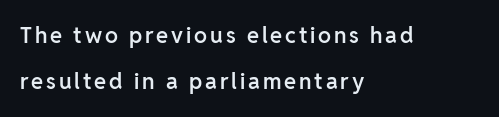
The axis of the letterforms is exactly vertical. Baseline-to-baseline distance is far greater than the letter height. The rendering anchors every line to the left-hand side. Semibold letterforms, between regular and bold. Bare-footed words on every line.
